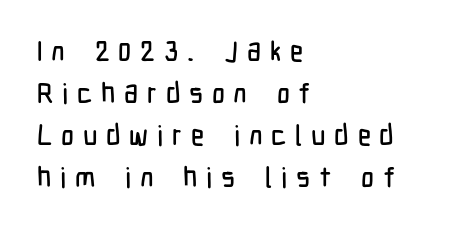
{"serif": "no", "italic": "no", "width": "condensed", "stroke_contrast": "low", "x_height": "medium", "monospaced": "no", "underline": "no", "align": "left", "line_spacing": "normal", "line_spacing_ratio": 1.5, "letter_spacing": "wide", "letter_spacing_em": 0.31, "glyph_px": 28}
